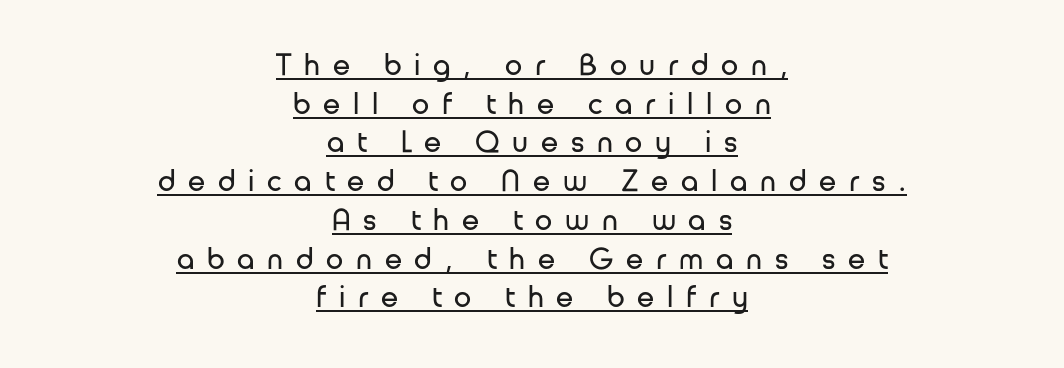
{"serif": "no", "italic": "no", "bold": "no", "weight": "regular", "width": "normal", "stroke_contrast": "low", "x_height": "medium", "monospaced": "no", "underline": "yes", "align": "center", "line_spacing": "normal", "line_spacing_ratio": 1.25, "letter_spacing": "wide", "letter_spacing_em": 0.41, "glyph_px": 31}
